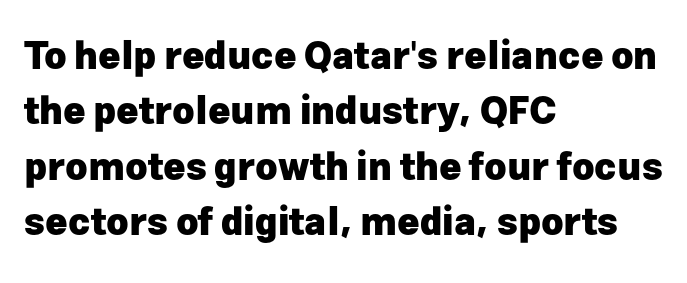
{"serif": "no", "italic": "no", "bold": "yes", "weight": "heavy", "width": "normal", "stroke_contrast": "low", "x_height": "medium", "monospaced": "no", "underline": "no", "align": "left", "line_spacing": "normal", "line_spacing_ratio": 1.46, "letter_spacing": "normal", "letter_spacing_em": 0.0, "glyph_px": 38}
